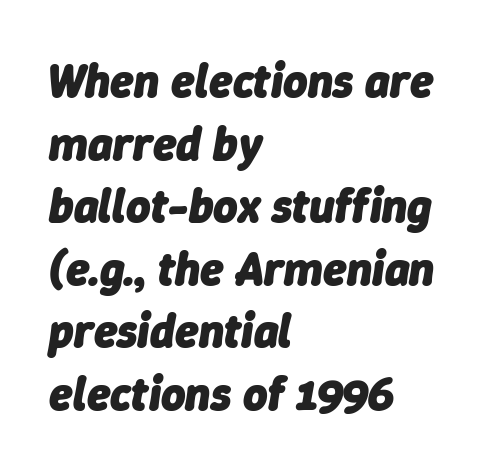
The image shows 47 px heavy type, italic (leaning right); set left-aligned, normal line spacing (1.33x), normal letter spacing, not underlined; low stroke contrast and a medium x-height.
